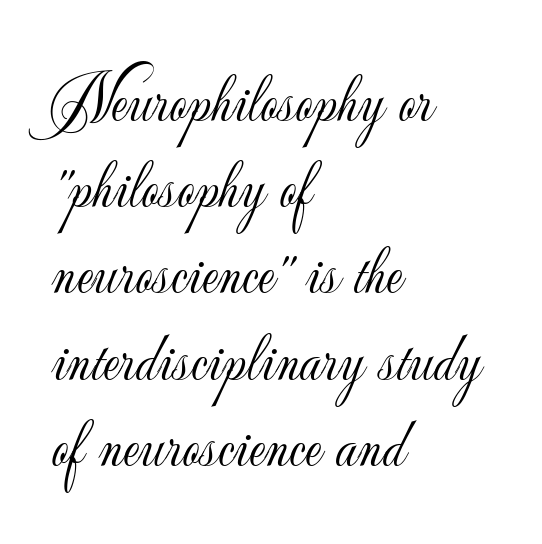
The font family rendered here belongs to the sans-serif group. Plain, unruled lines of type. Proportional: the letters do not fall into vertical columns. What stands out about the letter spacing? Nothing — it is the standard amount.
